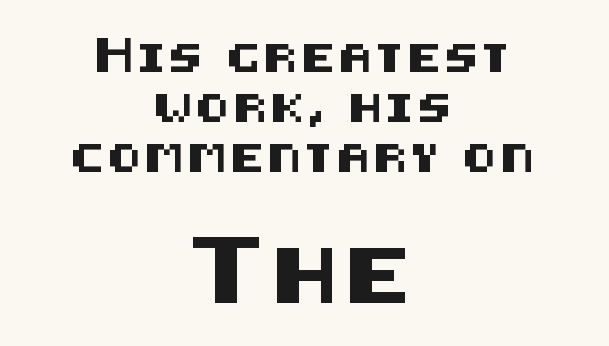
The image shows 55 px sans-serif type, upright; set centered, line spacing 1.78x, not underlined; the second (bottom) block is 1.96x larger; medium stroke contrast and a large x-height.
